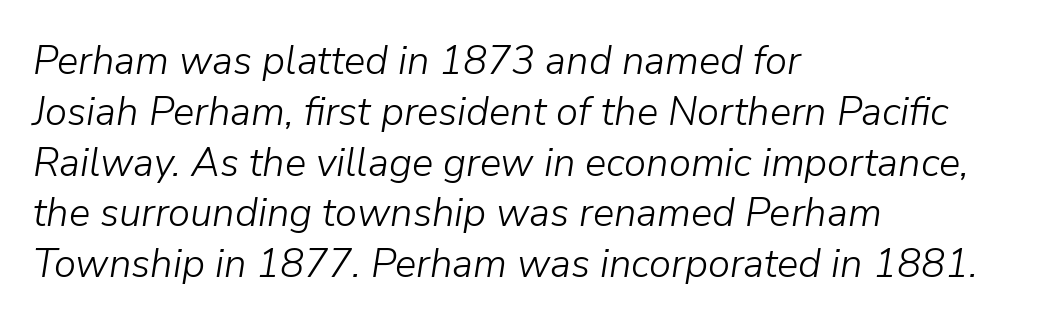
Q: Is the text bold? A: No.
Q: Is the text italic (slanted)? A: Yes, it leans right by about 9 degrees.
Q: Is the text underlined? A: No.
Q: How is the paragraph aligned? A: Left-aligned.
Q: Is the spacing between letters normal or unusually wide? A: Normal.
Q: Is the spacing between lines tight, normal or loose? A: Normal.
Q: Width (condensed, normal, or wide)? A: Normal.
Q: Stroke contrast? A: Low.
Q: x-height? A: Medium.
Q: Monospaced? A: No.
